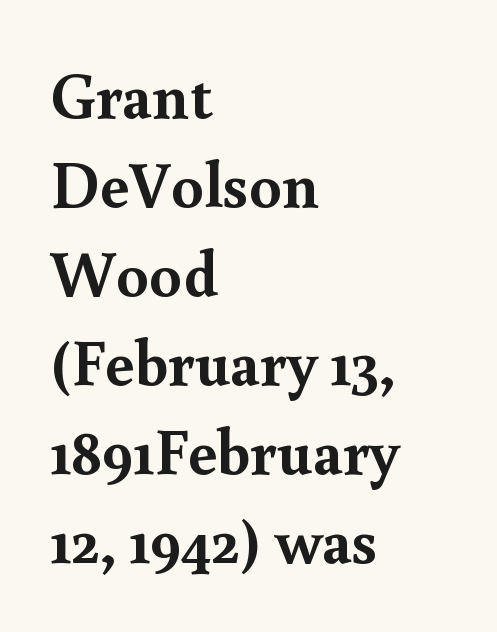
The image shows 65 px semibold serif type, upright; set left-aligned, normal line spacing (1.37x), normal letter spacing, not underlined; a small x-height.
